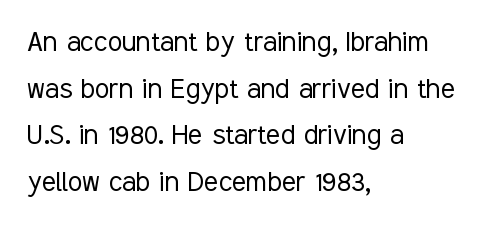
Regular leading. The characters are drawn with everyday or finer stroke widths. Posture: vertical. Unlike a traditional serif, this face leaves its strokes unadorned. Varying glyph widths throughout — classic text-font behaviour.
